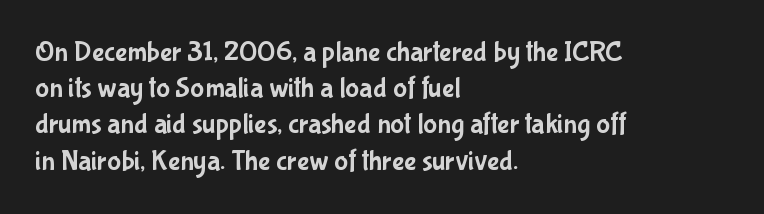
{"serif": "no", "italic": "no", "width": "condensed", "stroke_contrast": "low", "x_height": "medium", "monospaced": "no", "underline": "no", "align": "left", "line_spacing": "normal", "line_spacing_ratio": 1.25, "letter_spacing": "normal", "letter_spacing_em": 0.0, "glyph_px": 29}
